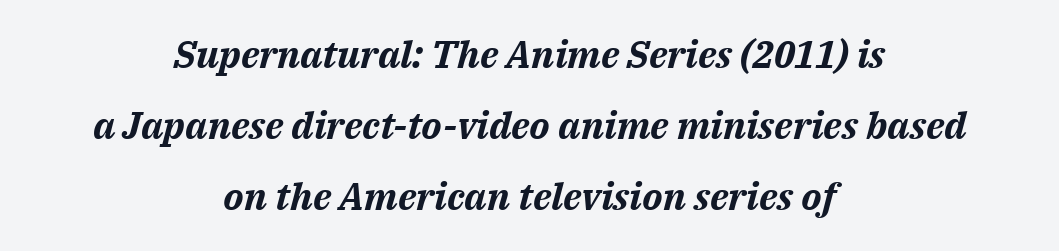
The image shows 38 px bold type, italic (leaning right); set centered, line spacing 1.87x, normal letter spacing, not underlined; medium stroke contrast and a medium x-height.
